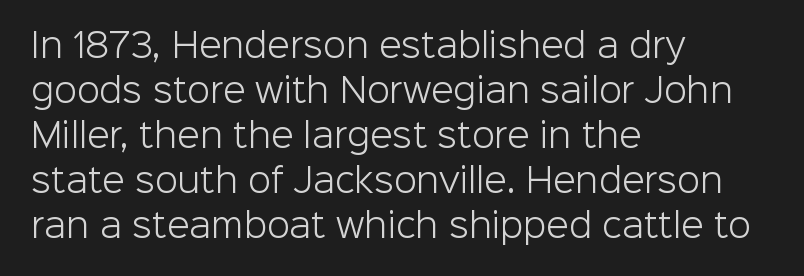
{"serif": "no", "italic": "no", "bold": "no", "weight": "light", "width": "normal", "stroke_contrast": "low", "x_height": "medium", "monospaced": "no", "underline": "no", "align": "left", "line_spacing": "normal", "line_spacing_ratio": 1.36, "letter_spacing": "normal", "letter_spacing_em": 0.0, "glyph_px": 33}
